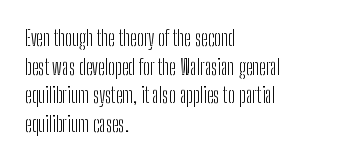
Line beginnings align vertically; line endings do not. Whoever set this chose a conventional vertical rhythm. Stroke mass is kept to a normal reading level or below. Nobody touched the tracking dial on this one.
